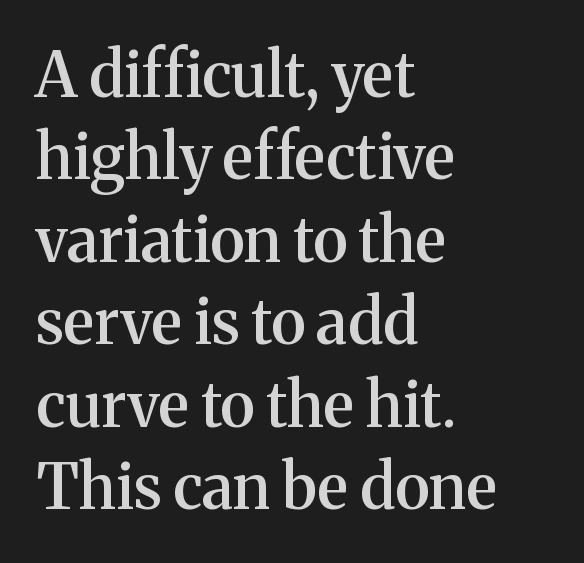
The image shows 62 px semibold serif type, upright; set left-aligned, normal line spacing (1.33x), normal letter spacing, not underlined; medium stroke contrast and a medium x-height.
